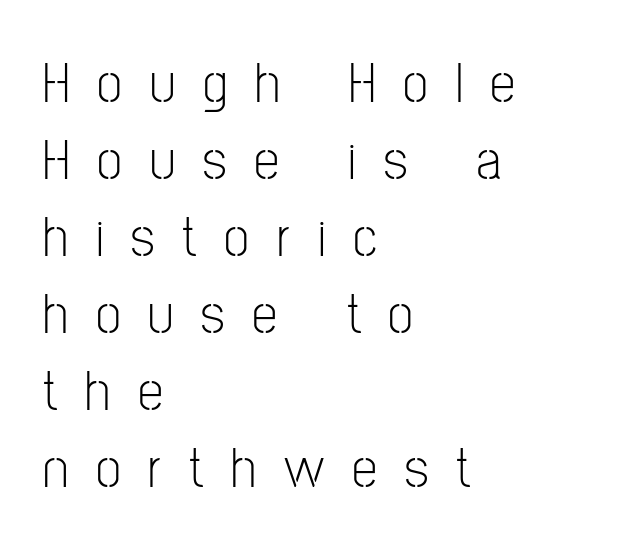
Loose tracking; the words dissolve into strings of separated letters. The block of text has a typical density, with ordinary space between rows. Check where the strokes stop: nothing finishes them off — pure sans. Do the letters lean? They stand straight.
